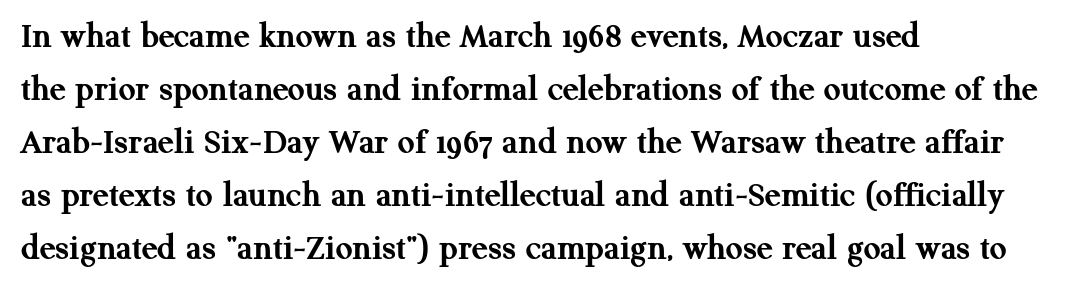
The image shows 37 px semibold serif type, upright; set left-aligned, normal line spacing (1.43x), normal letter spacing, not underlined; medium stroke contrast and a medium x-height.
